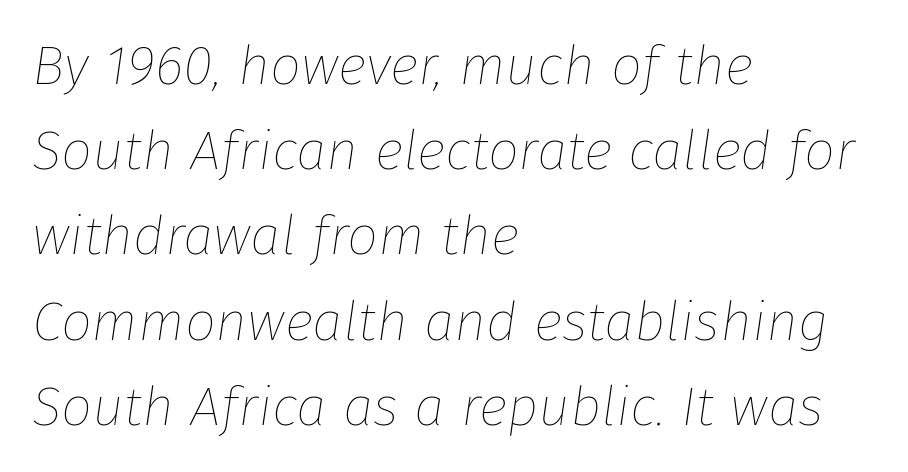
The image shows 55 px thin type, italic (leaning right); set left-aligned, normal line spacing (1.55x), normal letter spacing, not underlined; low stroke contrast and a medium x-height.
